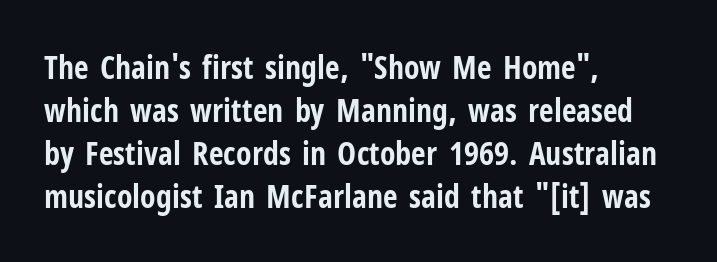
The line-height multiplier appears to be the usual default. Looks like regular typesetting: each glyph gets only the width it needs. The rag falls on the right side of this text block. The type is set solid horizontally, with unmodified tracking. Thick stems and heavy bowls — unmistakably bold.
